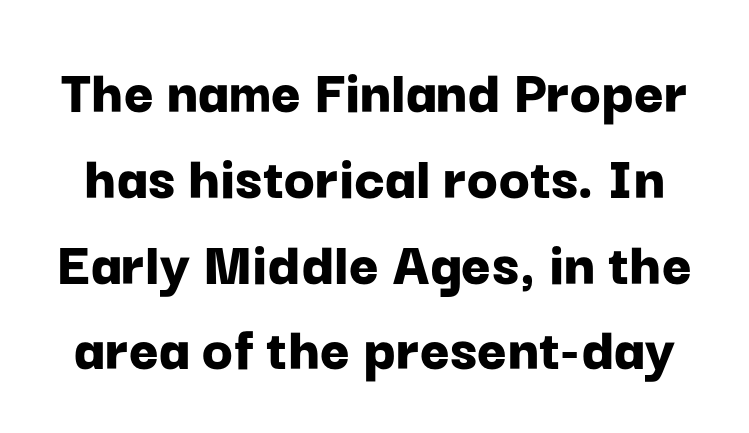
{"serif": "no", "italic": "no", "bold": "yes", "weight": "bold", "width": "normal", "stroke_contrast": "low", "x_height": "medium", "monospaced": "no", "underline": "no", "line_spacing": "normal", "line_spacing_ratio": 1.34, "letter_spacing": "normal", "letter_spacing_em": 0.0, "glyph_px": 64}
